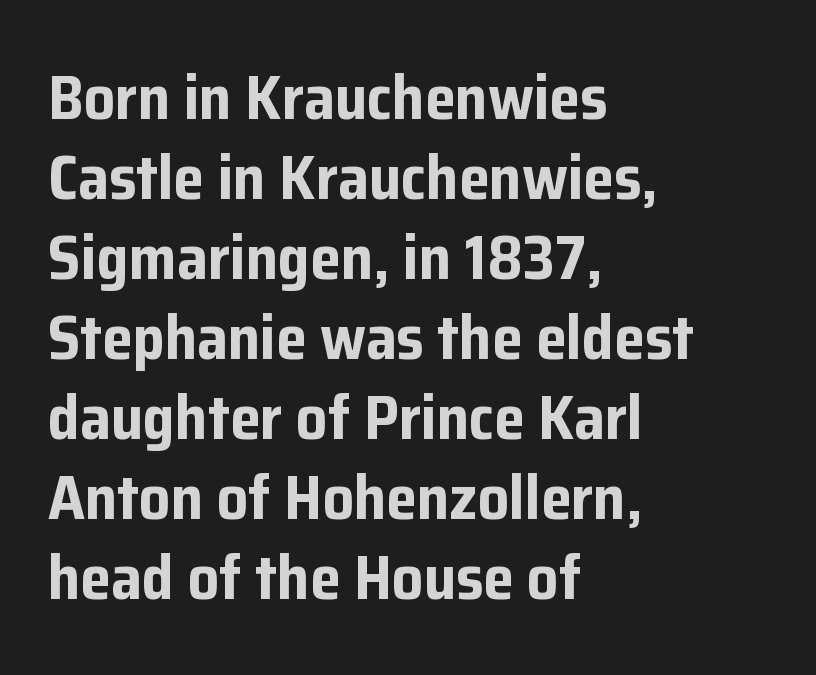
{"serif": "no", "italic": "no", "bold": "yes", "weight": "bold", "width": "normal", "stroke_contrast": "low", "x_height": "medium", "monospaced": "no", "underline": "no", "align": "left", "line_spacing": "normal", "line_spacing_ratio": 1.29, "letter_spacing": "normal", "letter_spacing_em": 0.0, "glyph_px": 62}
